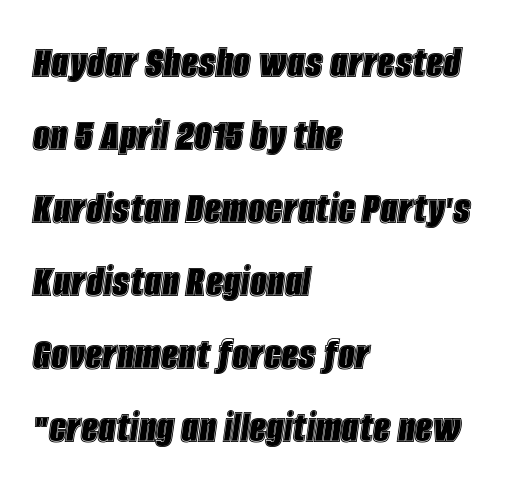
{"italic": "yes", "lean": "right", "slant_degrees": 8, "width": "condensed", "x_height": "large", "monospaced": "no", "underline": "no", "align": "left", "line_spacing": "normal", "line_spacing_ratio": 1.52, "letter_spacing": "normal", "letter_spacing_em": 0.0, "glyph_px": 48}
